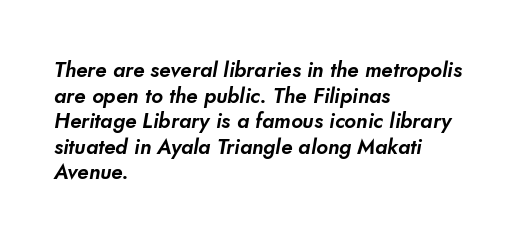
Q: Is the text underlined? A: No.
Q: How is the paragraph aligned? A: Left-aligned.
Q: Is the spacing between letters normal or unusually wide? A: Normal.
